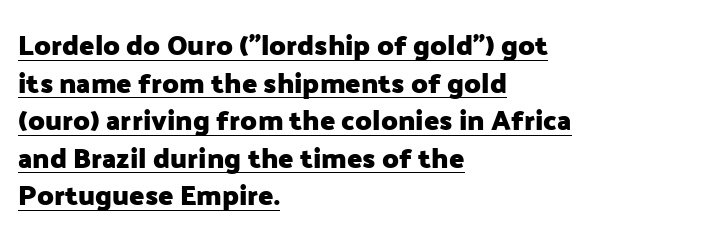
Q: Is the text bold? A: Yes.
Q: Is the text italic (slanted)? A: No, it is upright.
Q: Is the typeface a serif or a sans-serif typeface? A: Sans-serif.
Q: Is the text underlined? A: Yes.
Q: How is the paragraph aligned? A: Left-aligned.
Q: Is the spacing between letters normal or unusually wide? A: Normal.
Q: Is the spacing between lines tight, normal or loose? A: Normal.
Q: Width (condensed, normal, or wide)? A: Normal.
Q: Stroke contrast? A: Low.
Q: x-height? A: Medium.
Q: Monospaced? A: No.
